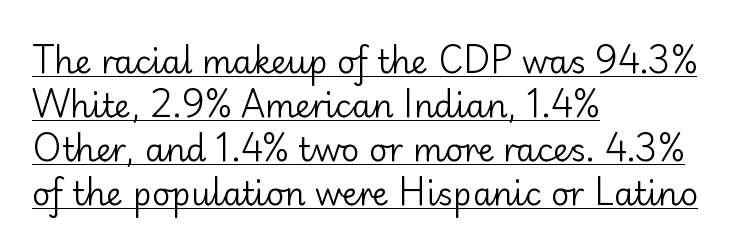
{"serif": "no", "italic": "no", "bold": "no", "weight": "regular", "width": "normal", "stroke_contrast": "low", "x_height": "small", "monospaced": "no", "underline": "yes", "align": "left", "line_spacing": "normal", "line_spacing_ratio": 1.38, "letter_spacing": "normal", "letter_spacing_em": 0.0, "glyph_px": 32}
